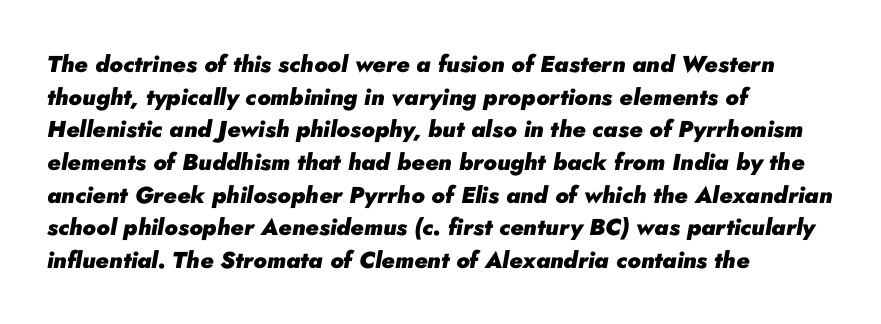
The glyphs look as if they've been sheared to an angle. Quick note: underline off. The rag falls on the right side of this text block. Is the type bold? Yes — the strokes are clearly thick and heavy. Leading: standard.
